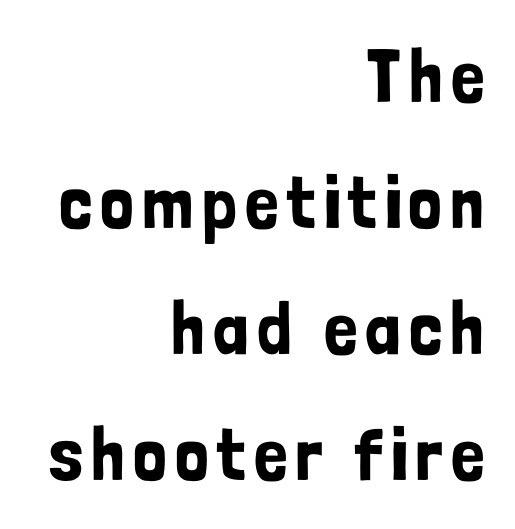
The image shows 75 px condensed sans-serif type, upright; set right-aligned, normal line spacing (1.68x), not underlined; low stroke contrast and a medium x-height.
